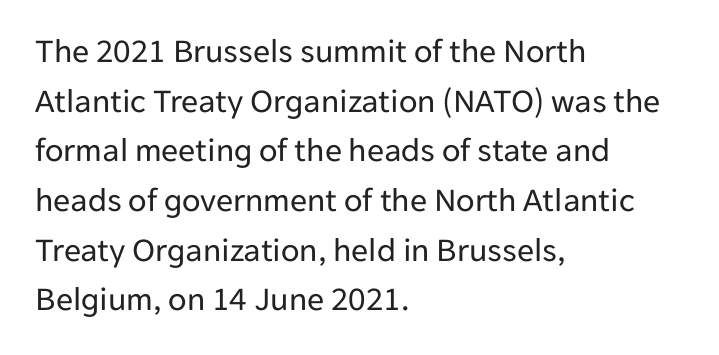
The image shows 34 px regular-weight sans-serif type, upright; set left-aligned, normal line spacing (1.46x), normal letter spacing, not underlined; low stroke contrast and a medium x-height.
